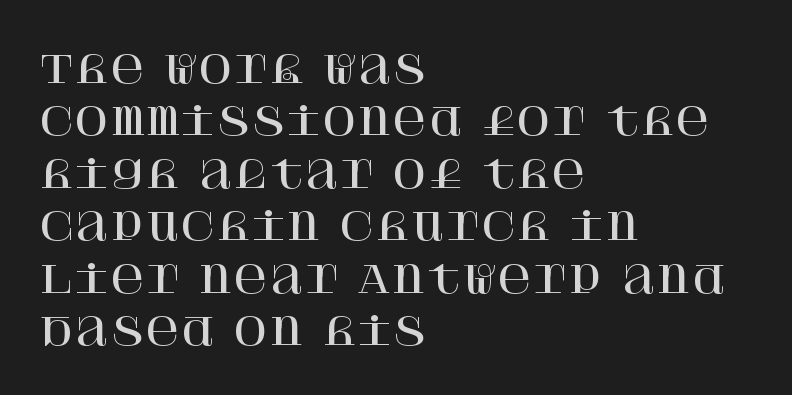
{"serif": "yes", "italic": "no", "width": "normal", "stroke_contrast": "high", "x_height": "large", "underline": "no", "align": "left", "line_spacing": "normal", "line_spacing_ratio": 1.38, "letter_spacing": "normal", "letter_spacing_em": 0.0, "glyph_px": 38}
